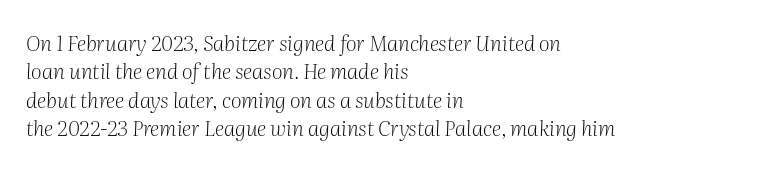
The image shows 21 px text type, italic (leaning right); set left-aligned, normal line spacing (1.35x), normal letter spacing, not underlined.
